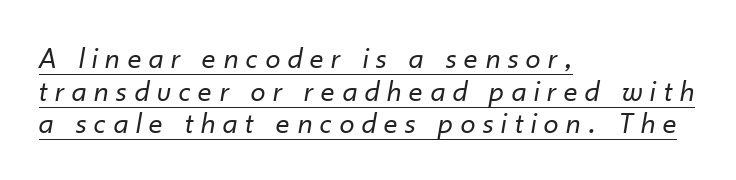
The image shows 30 px regular-weight type, italic (leaning right); set left-aligned, tight line spacing (1.09x), unusually wide letter spacing (+0.27 em), underlined; low stroke contrast and a small x-height.
